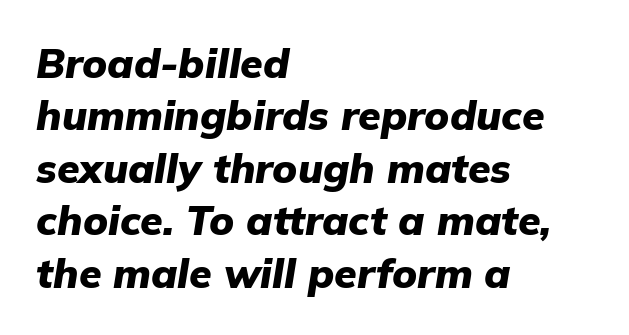
The image shows 41 px heavy type, italic (leaning right); set left-aligned, normal line spacing (1.28x), normal letter spacing, not underlined; low stroke contrast and a medium x-height.
